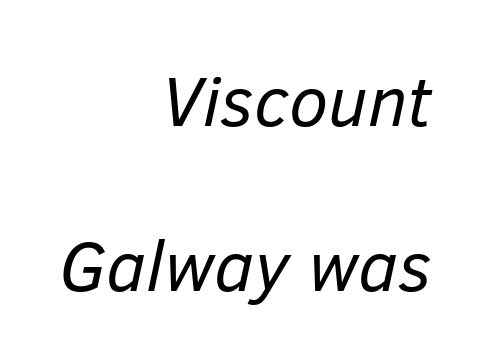
{"italic": "yes", "lean": "right", "slant_degrees": 12, "bold": "no", "weight": "regular", "width": "normal", "stroke_contrast": "low", "x_height": "medium", "monospaced": "no", "underline": "no", "align": "right", "line_spacing": "loose", "line_spacing_ratio": 2.33, "letter_spacing": "normal", "letter_spacing_em": 0.0, "glyph_px": 71}
